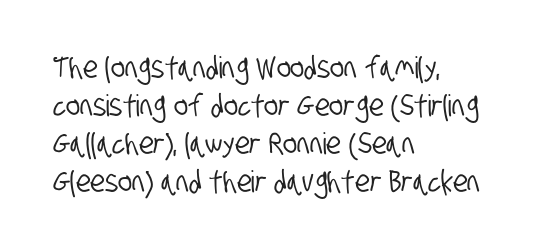
Q: Is the typeface a serif or a sans-serif typeface? A: Sans-serif.
Q: Is the text underlined? A: No.
Q: How is the paragraph aligned? A: Left-aligned.
Q: Is the spacing between letters normal or unusually wide? A: Normal.
Q: Is the spacing between lines tight, normal or loose? A: Normal.
Q: Width (condensed, normal, or wide)? A: Condensed.
Q: Stroke contrast? A: Low.
Q: x-height? A: Large.
Q: Monospaced? A: No.
